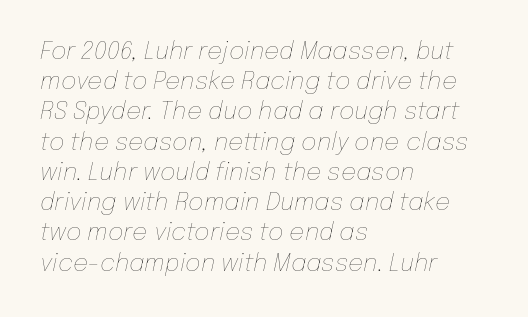
The space between consecutive lines is moderate. The typesetter chose a ragged-right arrangement here. Honestly, there is no underline to notice here at all. The glyphs look as if they've been sheared to an angle. Heaviness? Minimal to ordinary, like unemphasized prose. Between one letter and the next there's only the usual sliver of space.
